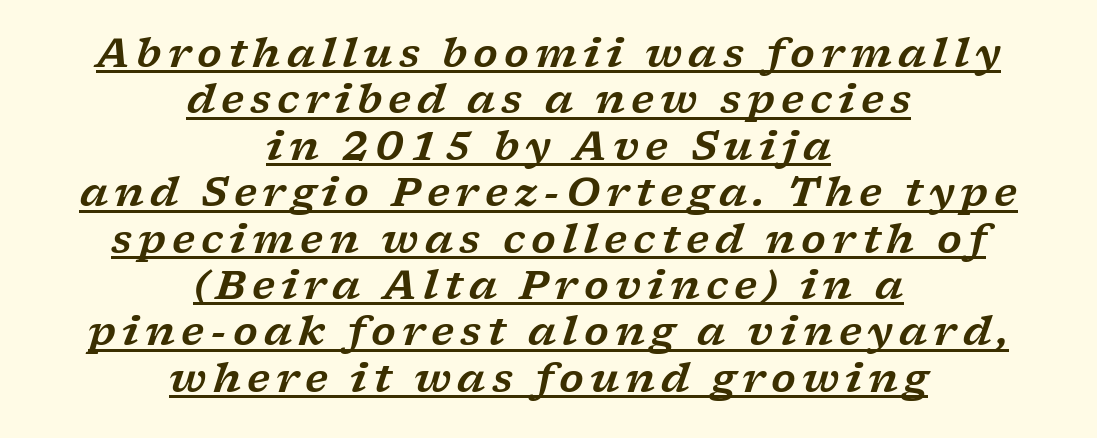
Here the designer chose a conventional face with non-uniform glyph widths. Look at the bottom of the vertical strokes: they flare into serifs here. Neither beginnings nor endings align; midpoints do. This rendering features underlined lettering.
